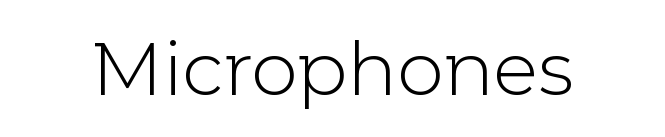
Q: Is the text bold? A: No.
Q: Is the text italic (slanted)? A: No, it is upright.
Q: Is the typeface a serif or a sans-serif typeface? A: Sans-serif.
Q: Is the text underlined? A: No.
Q: Is the spacing between letters normal or unusually wide? A: Normal.
Q: Width (condensed, normal, or wide)? A: Normal.
Q: x-height? A: Medium.
Q: Monospaced? A: No.
